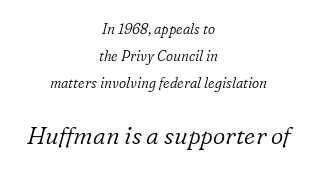
{"italic": "yes", "lean": "right", "slant_degrees": 16, "bold": "no", "underline": "no", "align": "center", "line_spacing": "loose", "line_spacing_ratio": 1.93, "letter_spacing": "normal", "letter_spacing_em": 0.0, "larger_block": "second", "size_ratio": 1.71, "glyph_px": 24}
